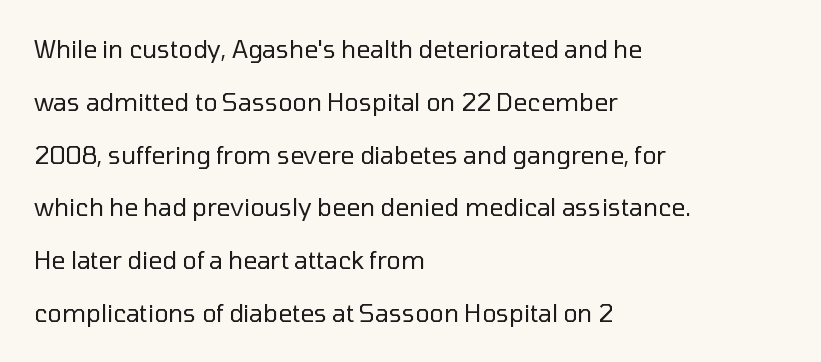
Whoever set this chose breathing room over compactness in the vertical rhythm. The passage shown is not bold in any degree. This is roman type, the default non-slanted kind. Beneath every word, the page is bare. Students, note that the glyphs here touch the page at normal intervals. Short and long lines alike share a common starting point at left.
